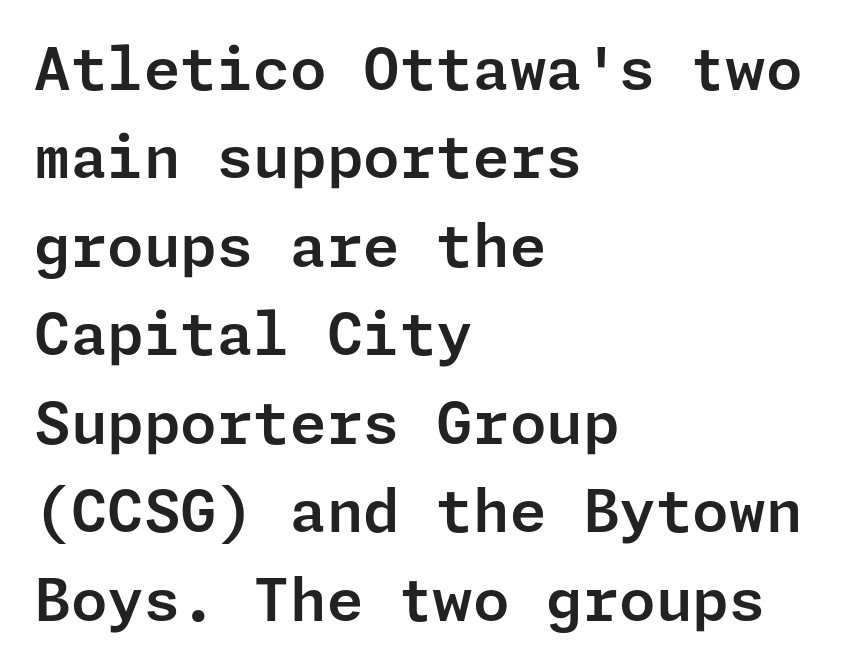
The image shows 59 px sans-serif type, upright; set left-aligned, normal line spacing (1.5x), normal letter spacing, not underlined; low stroke contrast and a medium x-height.
